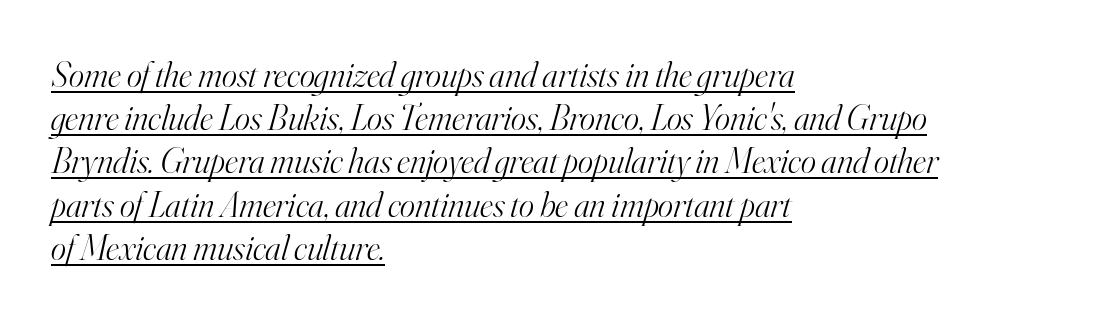
Q: Is the text bold? A: No.
Q: Is the text italic (slanted)? A: Yes, it leans right by about 16 degrees.
Q: Is the typeface a serif or a sans-serif typeface? A: Serif.
Q: Is the text underlined? A: Yes.
Q: How is the paragraph aligned? A: Left-aligned.
Q: Is the spacing between letters normal or unusually wide? A: Normal.
Q: Width (condensed, normal, or wide)? A: Normal.
Q: Stroke contrast? A: High.
Q: x-height? A: Small.
Q: Monospaced? A: No.
